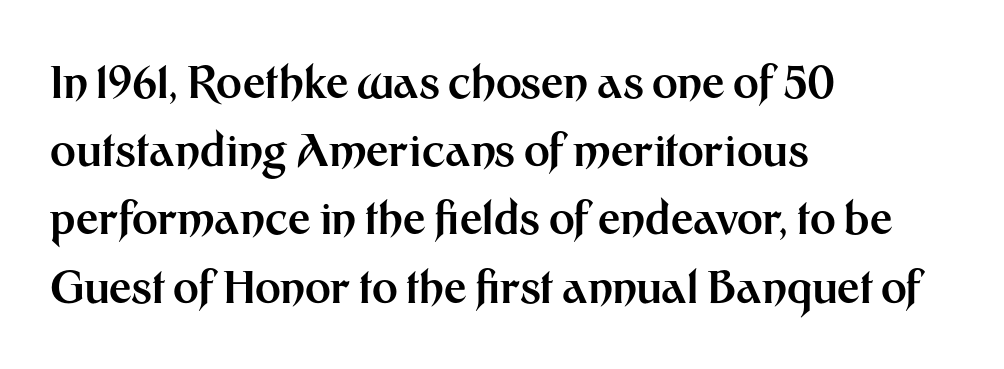
Tall strokes in this sample are plumb rather than angled. The glyphs have the mass of a bold cut. Honestly, the letter spacing is just normal — you wouldn't notice it. Grotesque or geometric, the face here clearly has no serifs.
